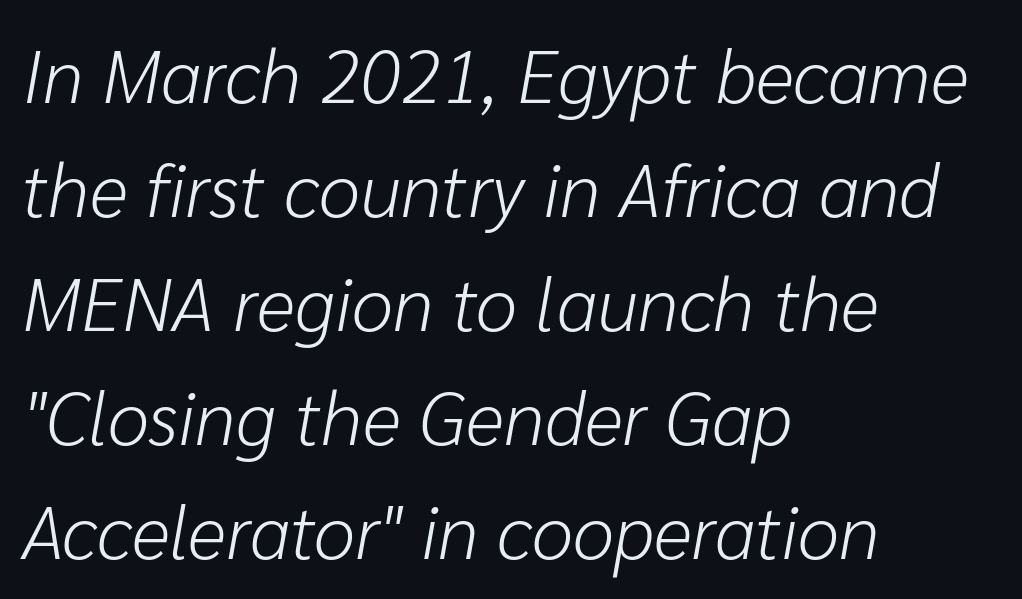
The image shows 75 px light type, italic (leaning right); set left-aligned, normal line spacing (1.52x), normal letter spacing, not underlined; low stroke contrast and a medium x-height.
